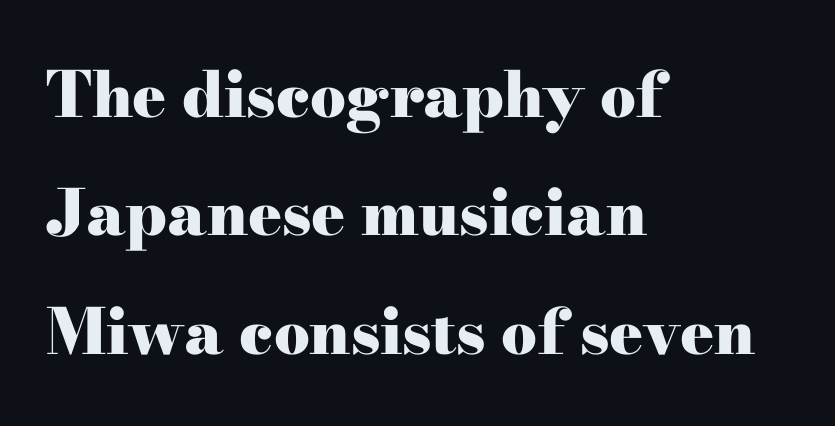
A typesetter would call this proportional, since set widths differ per character. Is the type bold? Yes — the strokes are clearly thick and heavy. Descender tails drop into unmarked territory. Serif or sans? Serif — the stroke terminals have little feet. This rendering uses left alignment, leaving the right contour irregular.
